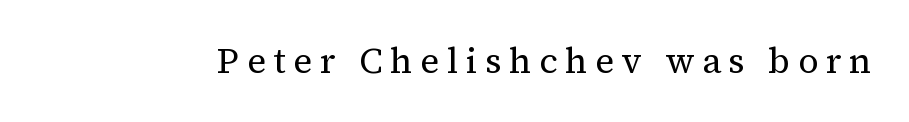
The lettering stays uniformly vertical, giving the passage a roman look. The words here are not underlined. This is serif lettering, the kind often seen in printed books. The font is comparable to plain body text, perhaps lighter. Letter spacing: wide.
